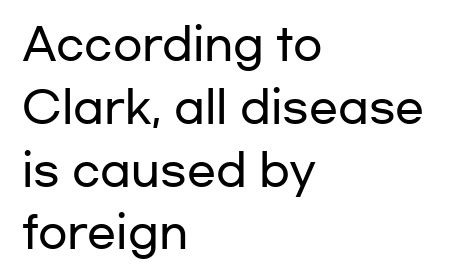
Q: Is the text italic (slanted)? A: No, it is upright.
Q: Is the typeface a serif or a sans-serif typeface? A: Sans-serif.
Q: Is the text underlined? A: No.
Q: How is the paragraph aligned? A: Left-aligned.
Q: Is the spacing between letters normal or unusually wide? A: Normal.
Q: Is the spacing between lines tight, normal or loose? A: Normal.
Q: Width (condensed, normal, or wide)? A: Wide.
Q: Stroke contrast? A: Low.
Q: x-height? A: Medium.
Q: Monospaced? A: No.
